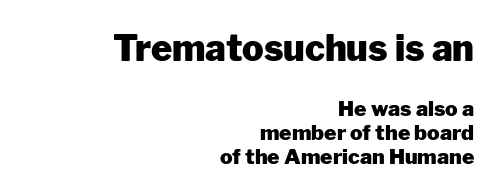
{"serif": "no", "italic": "no", "bold": "yes", "weight": "heavy", "width": "normal", "stroke_contrast": "low", "x_height": "medium", "monospaced": "no", "underline": "no", "align": "right", "line_spacing": "tight", "line_spacing_ratio": 1.13, "letter_spacing": "normal", "letter_spacing_em": 0.0, "larger_block": "first", "size_ratio": 1.71, "glyph_px": 36}
